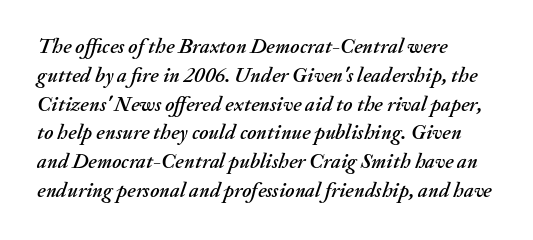
The image shows 21 px text type, italic (leaning right); set left-aligned, normal line spacing (1.37x), normal letter spacing, not underlined.
